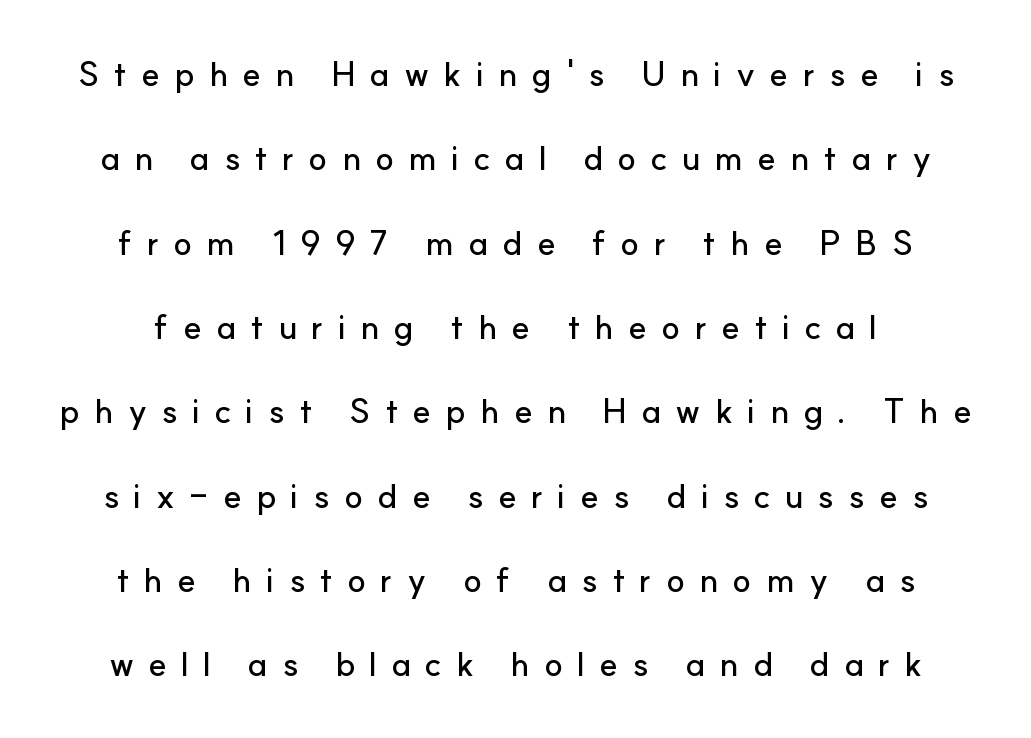
{"serif": "no", "italic": "no", "width": "normal", "stroke_contrast": "low", "x_height": "small", "monospaced": "no", "underline": "no", "line_spacing": "loose", "line_spacing_ratio": 2.48, "letter_spacing": "wide", "letter_spacing_em": 0.42, "glyph_px": 34}
